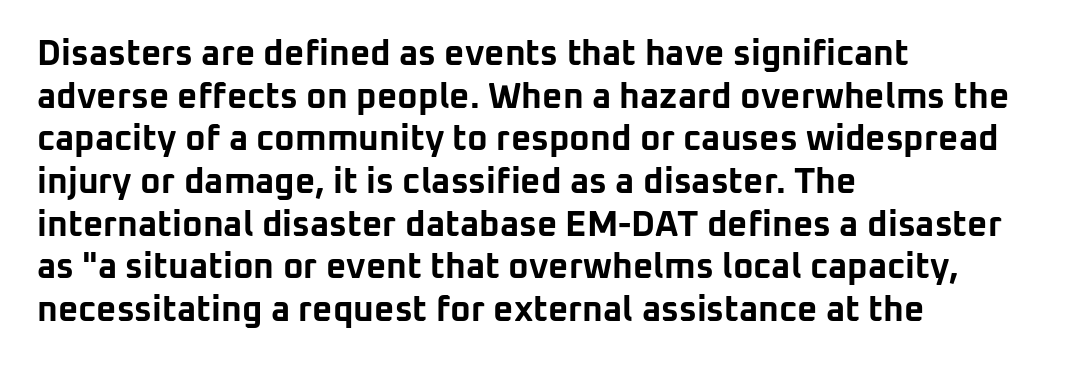
The image shows 35 px bold sans-serif type, upright; set left-aligned, line spacing 1.22x, normal letter spacing, not underlined; low stroke contrast and a medium x-height.
